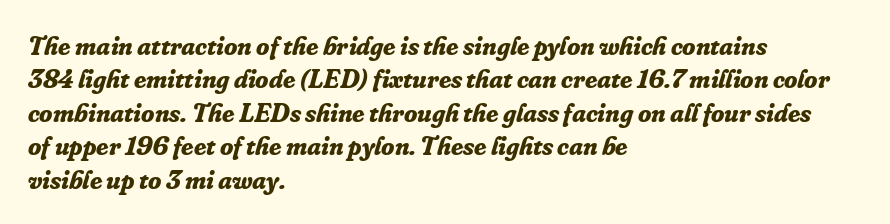
The image shows 27 px bold type, italic (leaning right); set left-aligned, line spacing 1.24x, normal letter spacing, not underlined.
